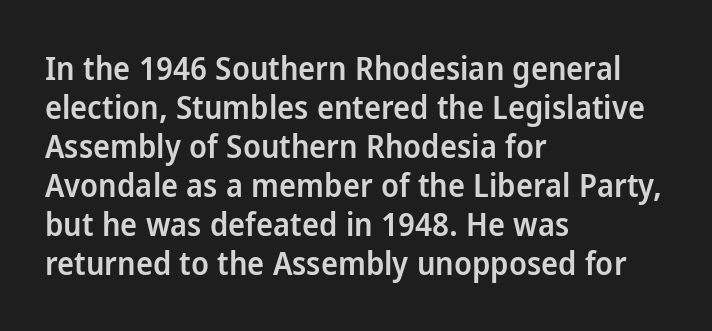
{"serif": "no", "italic": "no", "bold": "semi", "weight": "semibold", "width": "normal", "stroke_contrast": "low", "x_height": "medium", "monospaced": "no", "underline": "no", "align": "left", "line_spacing_ratio": 1.22, "letter_spacing": "normal", "letter_spacing_em": 0.0, "glyph_px": 32}
